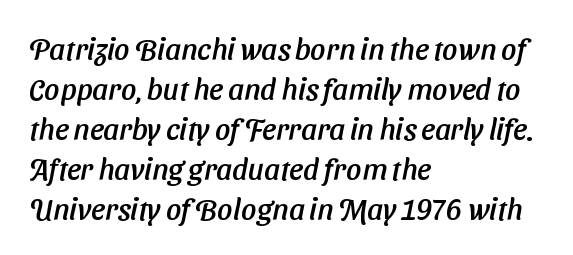
Q: Is the typeface a serif or a sans-serif typeface? A: Sans-serif.
Q: Is the text underlined? A: No.
Q: How is the paragraph aligned? A: Left-aligned.
Q: Is the spacing between letters normal or unusually wide? A: Normal.
Q: Is the spacing between lines tight, normal or loose? A: Normal.
Q: Width (condensed, normal, or wide)? A: Normal.
Q: Stroke contrast? A: Low.
Q: x-height? A: Medium.
Q: Monospaced? A: No.
